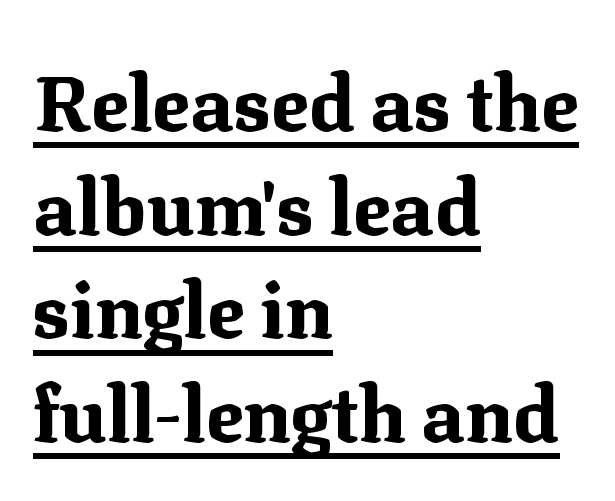
{"serif": "yes", "italic": "no", "bold": "yes", "weight": "bold", "width": "normal", "stroke_contrast": "medium", "x_height": "medium", "monospaced": "no", "underline": "yes", "align": "left", "line_spacing": "normal", "line_spacing_ratio": 1.33, "letter_spacing": "normal", "letter_spacing_em": 0.0, "glyph_px": 78}
